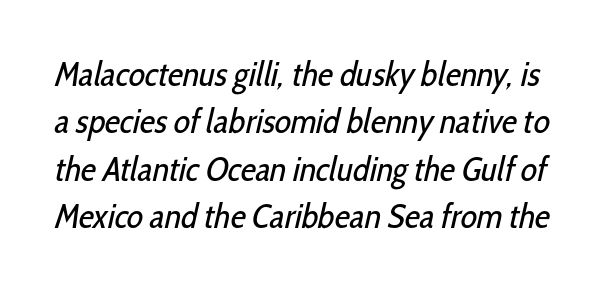
Q: Is the text bold? A: No.
Q: Is the typeface a serif or a sans-serif typeface? A: Sans-serif.
Q: Is the text underlined? A: No.
Q: Is the spacing between letters normal or unusually wide? A: Normal.
Q: Is the spacing between lines tight, normal or loose? A: Normal.
Q: Width (condensed, normal, or wide)? A: Condensed.
Q: Stroke contrast? A: Low.
Q: x-height? A: Medium.
Q: Monospaced? A: No.
